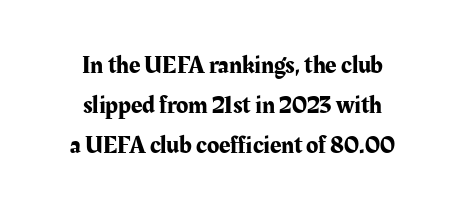
Q: Is the text italic (slanted)? A: No, it is upright.
Q: Is the text underlined? A: No.
Q: How is the paragraph aligned? A: Centered.
Q: Is the spacing between letters normal or unusually wide? A: Normal.
Q: Is the spacing between lines tight, normal or loose? A: Normal.
